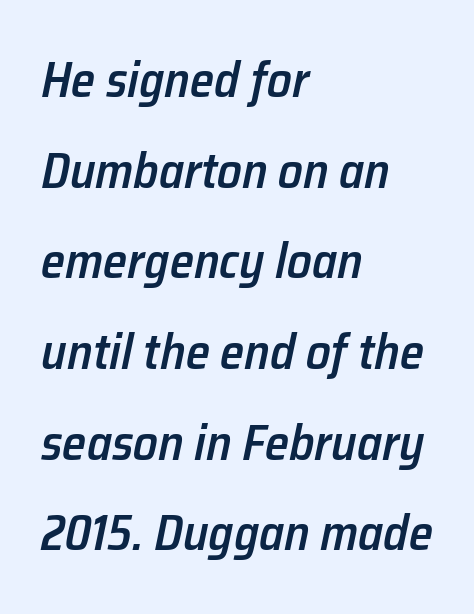
Line beginnings align vertically; line endings do not. Posture: slanted. Is the type bold? Partly — it's a semibold, heavier than regular but not fully bold. Inter-character spacing is left at the font's built-in metrics. No word sits above an underline. Spacing verdict: proportional, widths tailored to each character.
